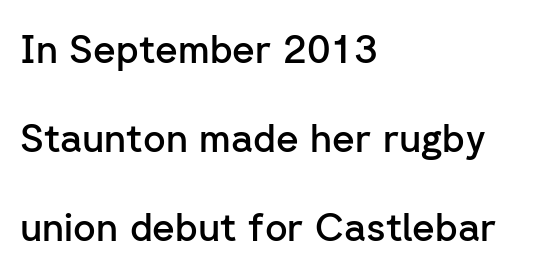
Q: Is the text bold? A: Semi-bold.
Q: Is the text italic (slanted)? A: No, it is upright.
Q: Is the typeface a serif or a sans-serif typeface? A: Sans-serif.
Q: Is the text underlined? A: No.
Q: How is the paragraph aligned? A: Left-aligned.
Q: Is the spacing between letters normal or unusually wide? A: Normal.
Q: Is the spacing between lines tight, normal or loose? A: Loose.
Q: Width (condensed, normal, or wide)? A: Normal.
Q: Stroke contrast? A: Low.
Q: x-height? A: Medium.
Q: Monospaced? A: No.
